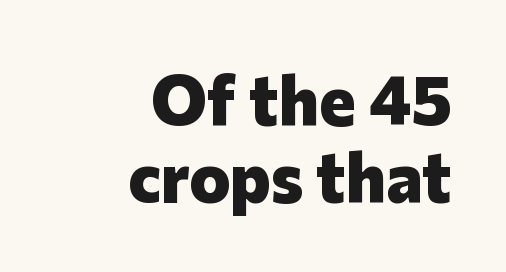
Note the varied advance widths — an 'i' is clearly narrower than an 'm'. The letterforms sit shoulder to shoulder at normal distance. The strokes are fattened all the way to bold. The area under the type is left untouched. To sum up the face: it is a sans, with no serifs. Casual observation: everything's shoved over to the right.
